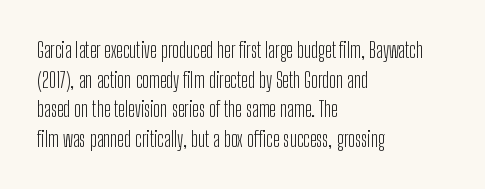
Q: Is the text bold? A: No.
Q: Is the text italic (slanted)? A: No, it is upright.
Q: Is the text underlined? A: No.
Q: How is the paragraph aligned? A: Left-aligned.
Q: Is the spacing between letters normal or unusually wide? A: Normal.
Q: Is the spacing between lines tight, normal or loose? A: Normal.
